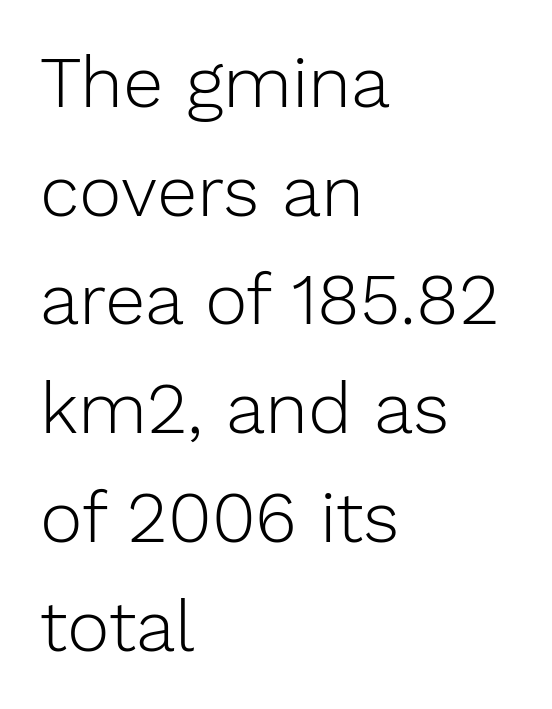
Q: Is the text bold? A: No.
Q: Is the text italic (slanted)? A: No, it is upright.
Q: Is the typeface a serif or a sans-serif typeface? A: Sans-serif.
Q: Is the text underlined? A: No.
Q: How is the paragraph aligned? A: Left-aligned.
Q: Is the spacing between letters normal or unusually wide? A: Normal.
Q: Is the spacing between lines tight, normal or loose? A: Normal.
Q: Width (condensed, normal, or wide)? A: Normal.
Q: Stroke contrast? A: Low.
Q: x-height? A: Medium.
Q: Monospaced? A: No.
